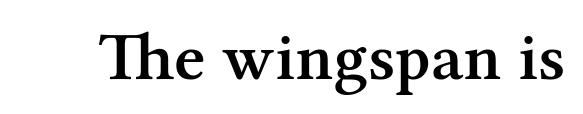
The image shows 68 px semibold serif type, upright; set normal letter spacing, not underlined; medium stroke contrast and a medium x-height.
